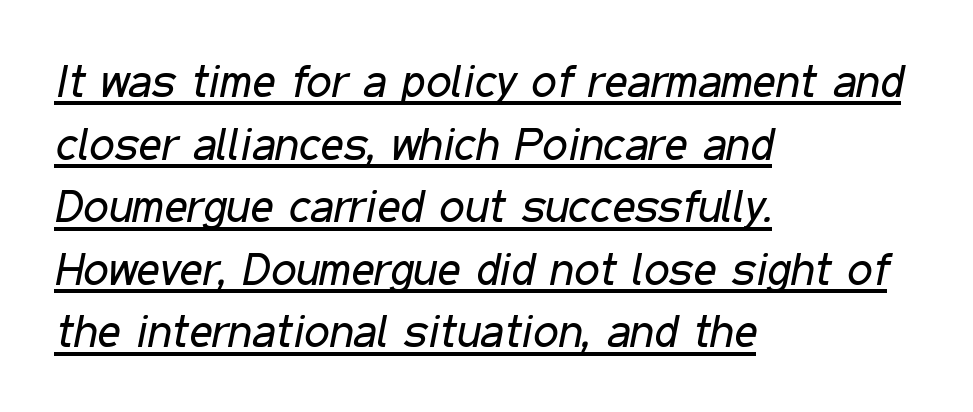
{"italic": "yes", "lean": "right", "slant_degrees": 11, "bold": "no", "weight": "regular", "width": "condensed", "stroke_contrast": "low", "x_height": "medium", "monospaced": "no", "underline": "yes", "align": "left", "line_spacing": "normal", "line_spacing_ratio": 1.39, "letter_spacing": "normal", "letter_spacing_em": 0.0, "glyph_px": 45}
